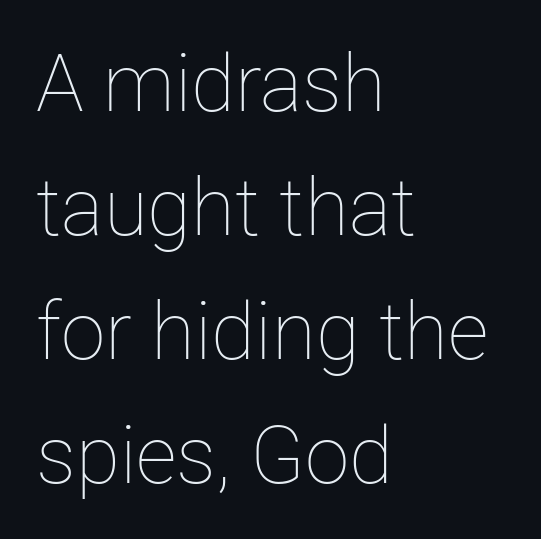
Style check: upright. A normal amount of white space separates one row of letters from the next. Letters rest on an invisible, unmarked baseline. The strokes are not fattened; the text isn't bold. This sample has the flowing, uneven cadence of proportional lettering.
